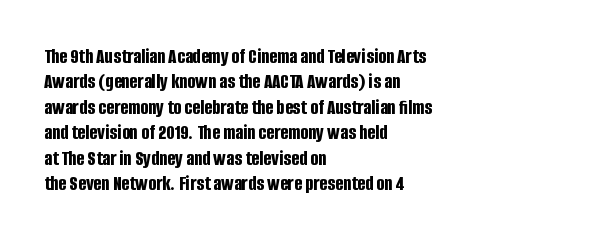
Q: Is the text bold? A: Yes.
Q: Is the text italic (slanted)? A: No, it is upright.
Q: Is the text underlined? A: No.
Q: How is the paragraph aligned? A: Left-aligned.
Q: Is the spacing between letters normal or unusually wide? A: Normal.
